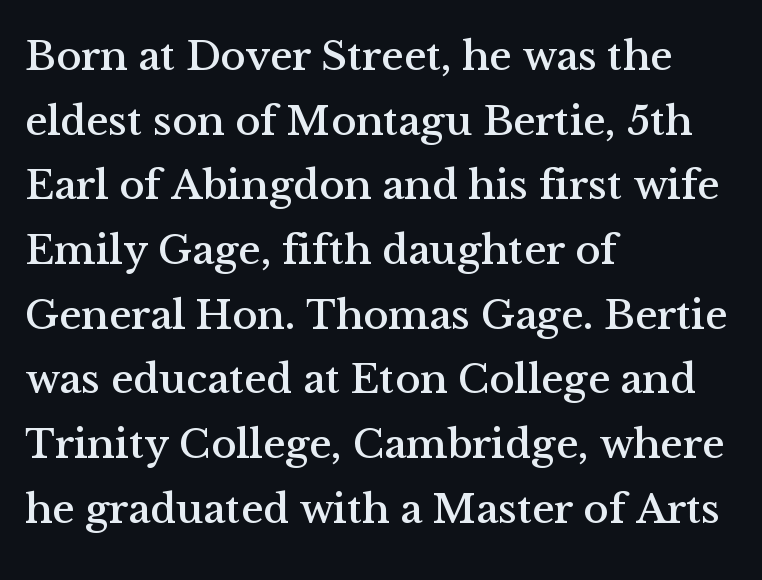
The image shows 42 px serif type, upright; set left-aligned, normal line spacing (1.54x), normal letter spacing, not underlined; medium stroke contrast and a medium x-height.
